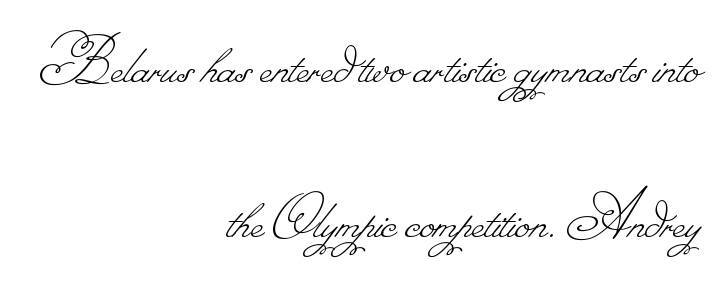
The image shows 69 px thin type; set right-aligned, loose line spacing (2.24x), normal letter spacing, not underlined; low stroke contrast.
